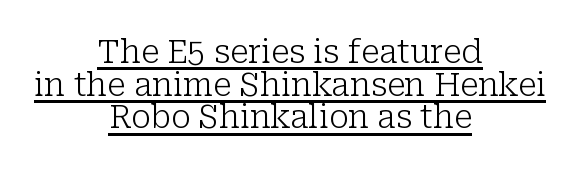
{"serif": "yes", "italic": "no", "bold": "no", "weight": "light", "width": "normal", "stroke_contrast": "low", "x_height": "medium", "monospaced": "no", "underline": "yes", "align": "center", "line_spacing": "tight", "line_spacing_ratio": 1.02, "letter_spacing": "normal", "letter_spacing_em": 0.0, "glyph_px": 32}
